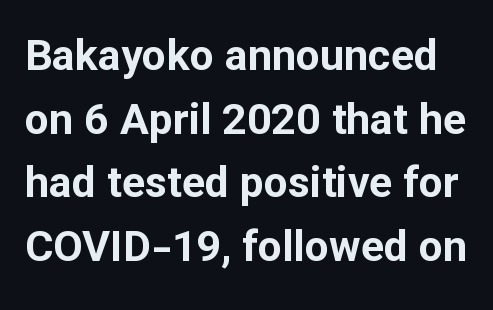
The image shows 43 px bold sans-serif type, upright; set normal line spacing (1.48x), normal letter spacing, not underlined; low stroke contrast and a medium x-height.
